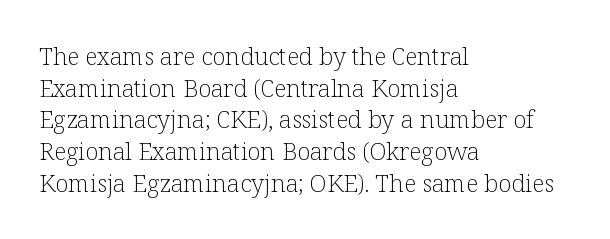
Q: Is the text bold? A: No.
Q: Is the text italic (slanted)? A: No, it is upright.
Q: Is the text underlined? A: No.
Q: How is the paragraph aligned? A: Left-aligned.
Q: Is the spacing between letters normal or unusually wide? A: Normal.
Q: Is the spacing between lines tight, normal or loose? A: Normal.
